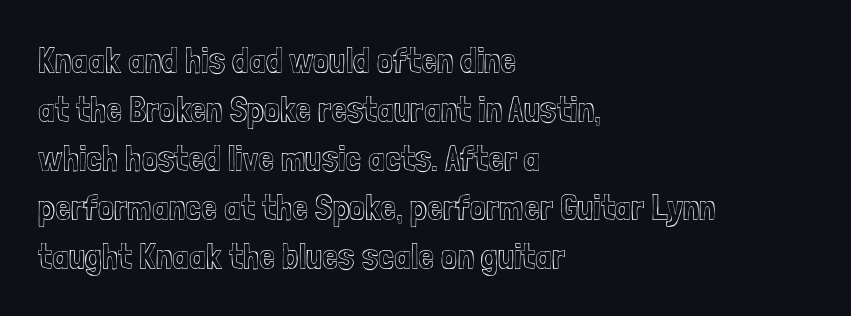
Q: Is the text italic (slanted)? A: No, it is upright.
Q: Is the text underlined? A: No.
Q: How is the paragraph aligned? A: Left-aligned.
Q: Is the spacing between letters normal or unusually wide? A: Normal.
Q: Is the spacing between lines tight, normal or loose? A: Normal.
Q: Width (condensed, normal, or wide)? A: Condensed.
Q: x-height? A: Medium.
Q: Monospaced? A: No.
